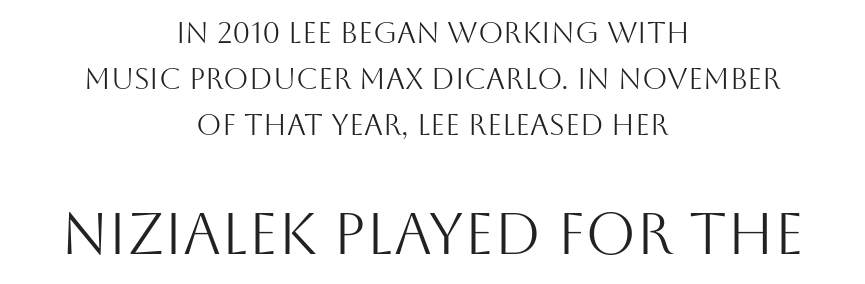
The image shows 58 px light sans-serif type, upright; set centered, normal line spacing (1.58x), normal letter spacing, not underlined; the second (bottom) block is 2.0x larger; medium stroke contrast and a large x-height.
